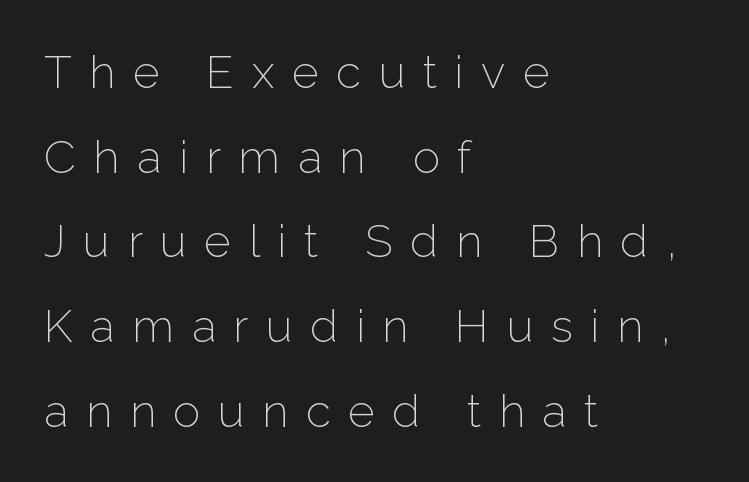
A typesetter would mark this as roman, not italic. The characters are drawn with everyday or finer stroke widths. Line starts are locked; line ends wander. Each letter keeps its own natural width here, so spacing adapts to shape.
